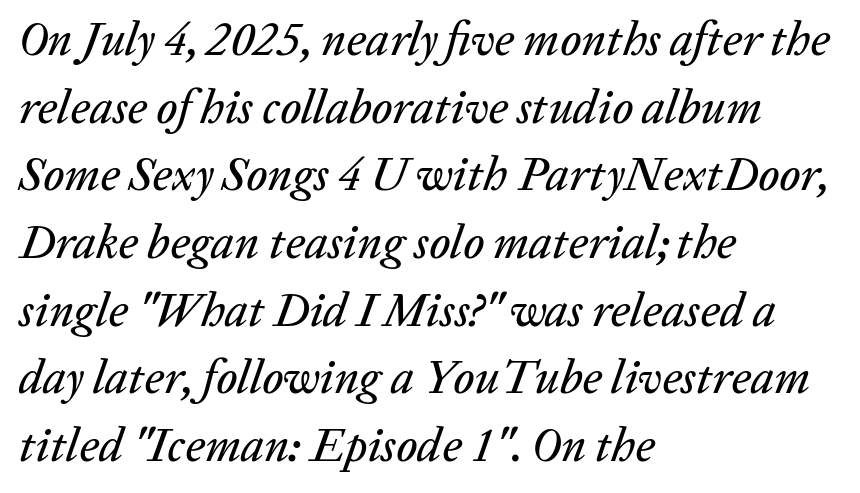
The image shows 47 px text type, italic (leaning right); set left-aligned, normal line spacing (1.44x), normal letter spacing, not underlined; low stroke contrast and a medium x-height.
